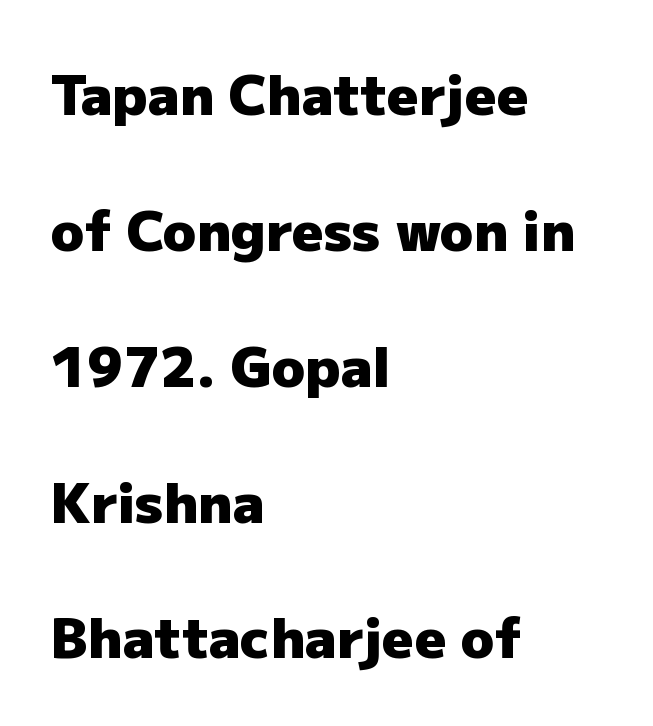
Q: Is the text bold? A: Yes.
Q: Is the text italic (slanted)? A: No, it is upright.
Q: Is the typeface a serif or a sans-serif typeface? A: Sans-serif.
Q: Is the text underlined? A: No.
Q: How is the paragraph aligned? A: Left-aligned.
Q: Is the spacing between letters normal or unusually wide? A: Normal.
Q: Is the spacing between lines tight, normal or loose? A: Loose.
Q: Width (condensed, normal, or wide)? A: Normal.
Q: Stroke contrast? A: Low.
Q: x-height? A: Medium.
Q: Monospaced? A: No.
